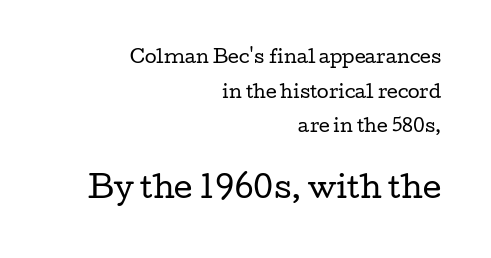
Q: Is the text bold? A: No.
Q: Is the text italic (slanted)? A: No, it is upright.
Q: Is the typeface a serif or a sans-serif typeface? A: Serif.
Q: Is the text underlined? A: No.
Q: How is the paragraph aligned? A: Right-aligned.
Q: Is the spacing between letters normal or unusually wide? A: Normal.
Q: Is the spacing between lines tight, normal or loose? A: Loose.
Q: Which block of text is set in a larger size, the first (top) or the second (bottom)? A: The second (bottom) one.
Q: Width (condensed, normal, or wide)? A: Wide.
Q: Stroke contrast? A: Low.
Q: x-height? A: Medium.
Q: Monospaced? A: No.
